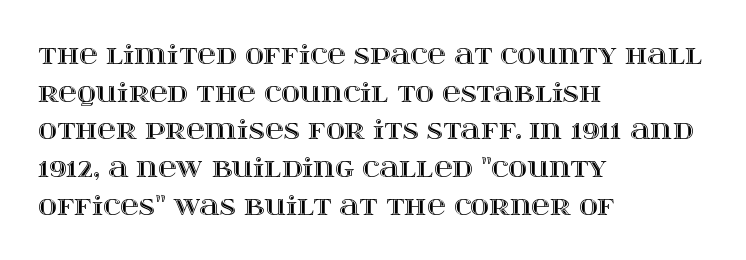
Which margin do the lines hug? The left one — the right edge is uneven. This sample uses plain, unmodified letter spacing. Glance below the letters and you will spot only blank space. Baseline-to-baseline distance is the conventional proportion of letter height.
